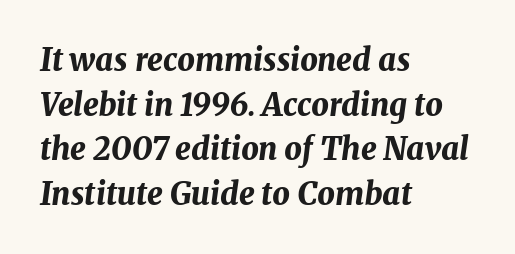
Q: Is the text bold? A: Yes.
Q: Is the text italic (slanted)? A: Yes, it leans right by about 8 degrees.
Q: Is the text underlined? A: No.
Q: How is the paragraph aligned? A: Left-aligned.
Q: Is the spacing between letters normal or unusually wide? A: Normal.
Q: Is the spacing between lines tight, normal or loose? A: Normal.
Q: Width (condensed, normal, or wide)? A: Normal.
Q: Stroke contrast? A: Medium.
Q: x-height? A: Medium.
Q: Monospaced? A: No.
